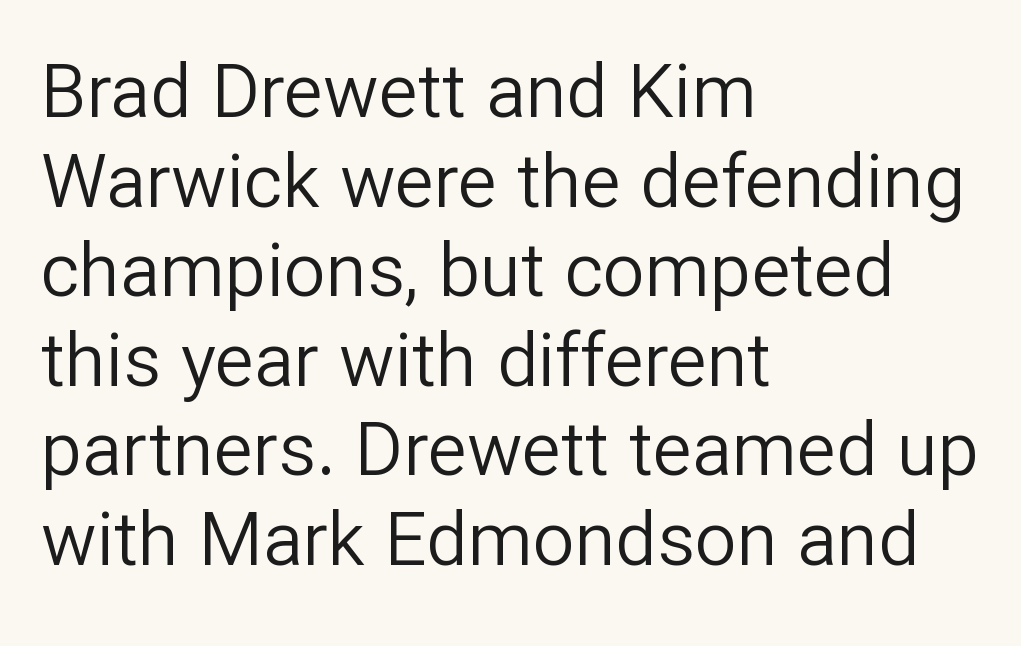
Q: Is the text bold? A: No.
Q: Is the text italic (slanted)? A: No, it is upright.
Q: Is the typeface a serif or a sans-serif typeface? A: Sans-serif.
Q: Is the text underlined? A: No.
Q: How is the paragraph aligned? A: Left-aligned.
Q: Is the spacing between letters normal or unusually wide? A: Normal.
Q: Width (condensed, normal, or wide)? A: Normal.
Q: Stroke contrast? A: Low.
Q: x-height? A: Medium.
Q: Monospaced? A: No.
